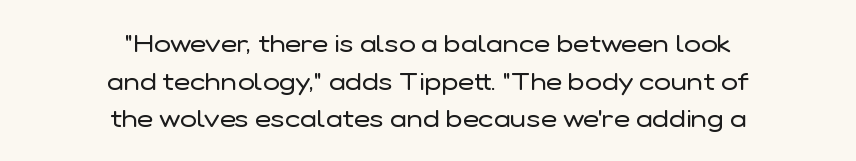
The image shows 25 px text type, upright; set centered, normal line spacing (1.51x), normal letter spacing, not underlined.
